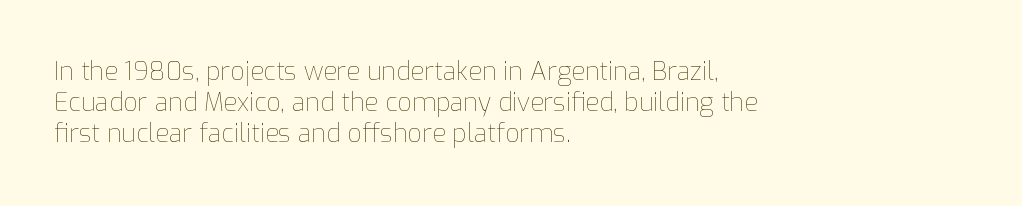
{"italic": "no", "bold": "no", "underline": "no", "align": "left", "line_spacing": "normal", "line_spacing_ratio": 1.25, "letter_spacing": "normal", "letter_spacing_em": 0.0, "glyph_px": 25}
